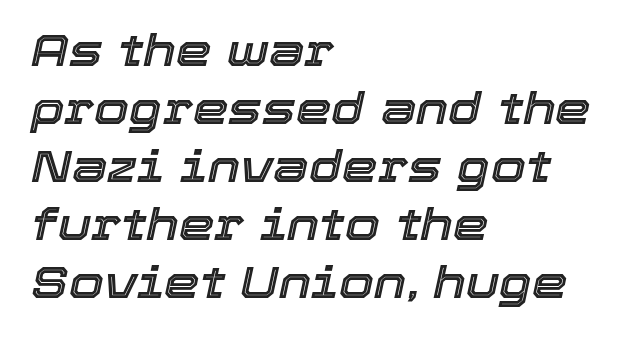
The image shows 45 px text type, italic (leaning right); set left-aligned, normal line spacing (1.29x), normal letter spacing, not underlined; a medium x-height.
